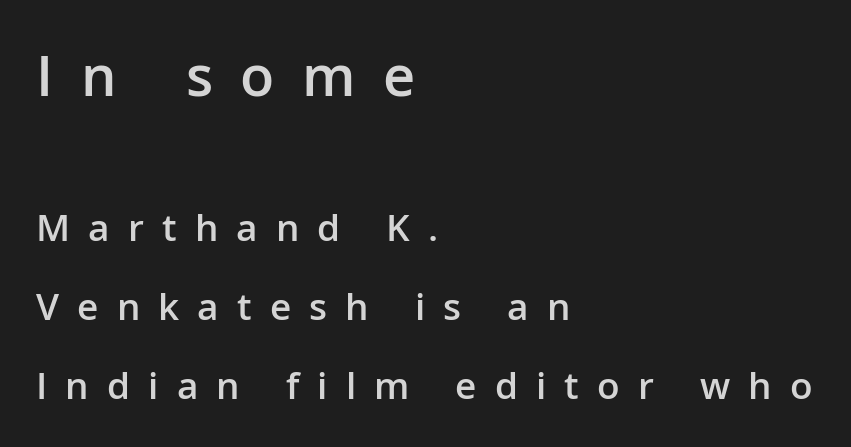
The image shows 56 px semibold sans-serif type, upright; set left-aligned, loose line spacing (2.14x), unusually wide letter spacing (+0.49 em), not underlined; the first (top) block is 1.51x larger; low stroke contrast and a medium x-height.
